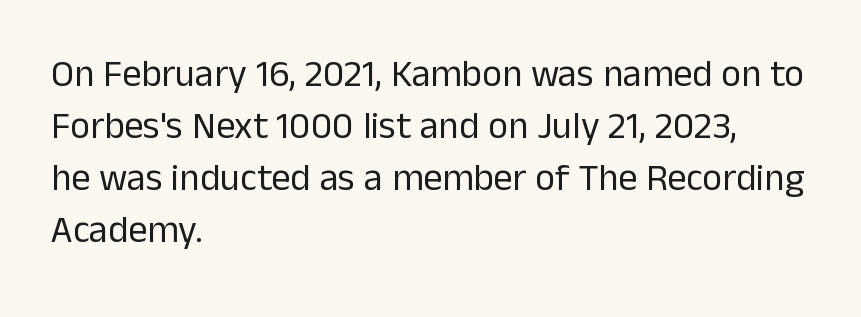
The image shows 38 px regular-weight sans-serif type, upright; set left-aligned, normal line spacing (1.37x), normal letter spacing, not underlined; low stroke contrast and a medium x-height.
